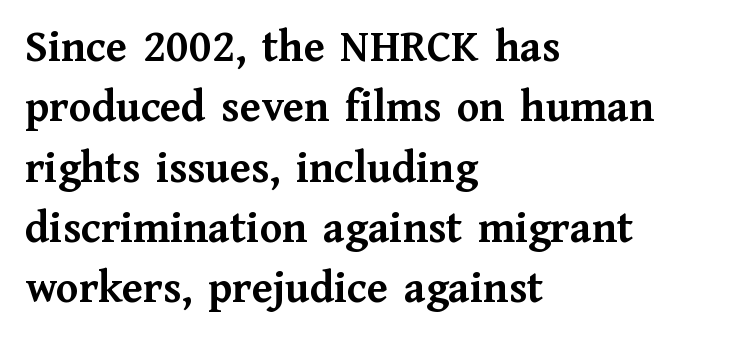
Layout note: lines flush left. Spacing verdict: proportional, widths tailored to each character. Inter-character spacing is left at the font's built-in metrics. Does the lettering tilt? It doesn't — this is upright. The block of text has a typical density, with ordinary space between rows.
